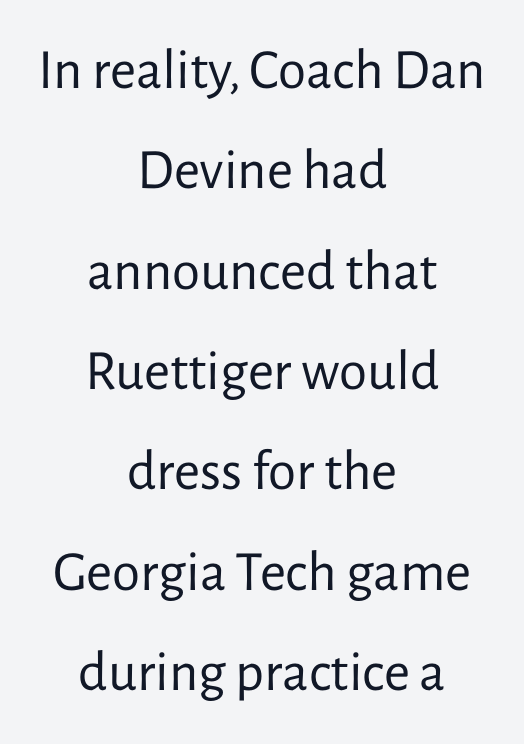
Q: Is the text bold? A: No.
Q: Is the text italic (slanted)? A: No, it is upright.
Q: Is the typeface a serif or a sans-serif typeface? A: Sans-serif.
Q: Is the text underlined? A: No.
Q: How is the paragraph aligned? A: Centered.
Q: Is the spacing between letters normal or unusually wide? A: Normal.
Q: Width (condensed, normal, or wide)? A: Normal.
Q: Stroke contrast? A: Low.
Q: x-height? A: Medium.
Q: Monospaced? A: No.
